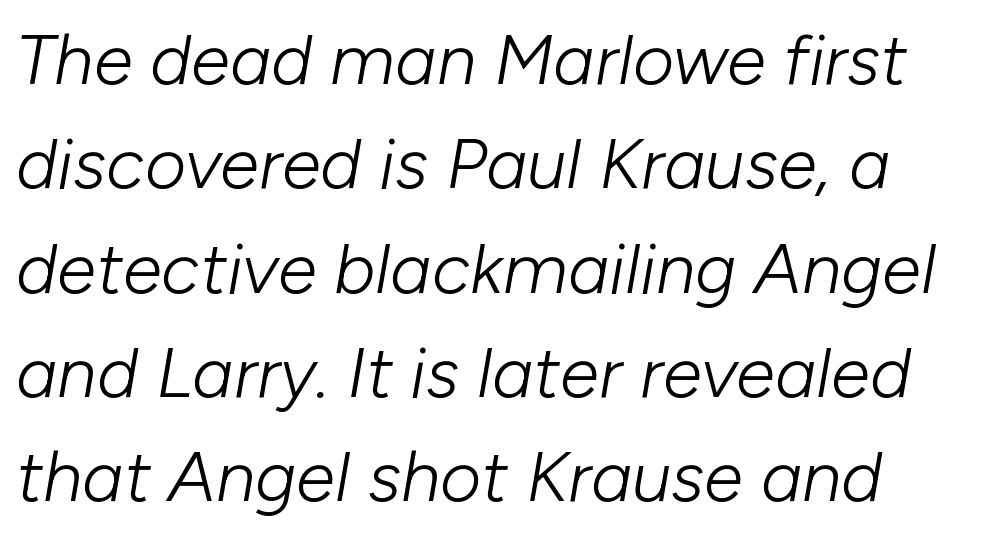
You can tell it's italic because the verticals aren't actually vertical. Is this a fixed-width face? No — the glyphs have proportional, varying widths. The strokes are not fattened; the text isn't bold. Successive baselines arrive at the customary interval. Inter-character spacing is left at the font's built-in metrics. The specimen omits any rule beneath the text block's lines.
